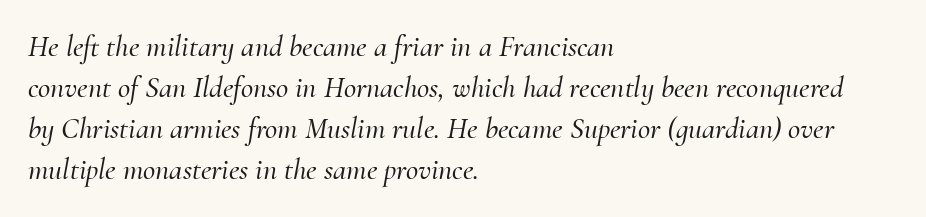
{"serif": "yes", "italic": "yes", "lean": "right", "slant_degrees": 10, "width": "normal", "stroke_contrast": "medium", "x_height": "small", "monospaced": "no", "underline": "no", "align": "left", "line_spacing": "normal", "line_spacing_ratio": 1.37, "letter_spacing": "normal", "letter_spacing_em": 0.0, "glyph_px": 30}
